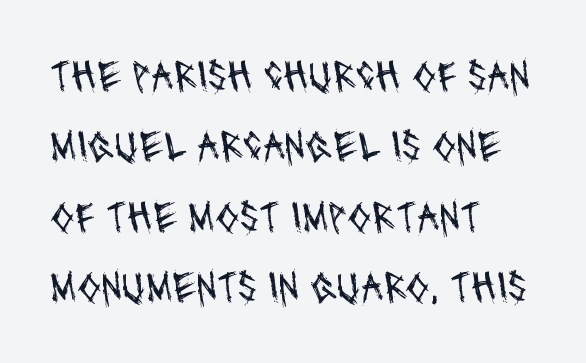
Q: Is the text bold? A: No.
Q: Is the typeface a serif or a sans-serif typeface? A: Sans-serif.
Q: Is the text underlined? A: No.
Q: How is the paragraph aligned? A: Left-aligned.
Q: Is the spacing between letters normal or unusually wide? A: Normal.
Q: Is the spacing between lines tight, normal or loose? A: Normal.
Q: Width (condensed, normal, or wide)? A: Condensed.
Q: Stroke contrast? A: Medium.
Q: x-height? A: Large.
Q: Monospaced? A: No.
